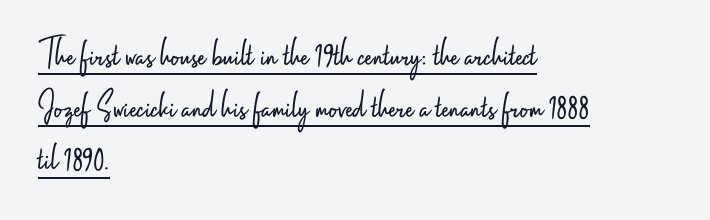
Q: Is the text bold? A: No.
Q: Is the text italic (slanted)? A: Yes.
Q: Is the typeface a serif or a sans-serif typeface? A: Sans-serif.
Q: Is the text underlined? A: Yes.
Q: How is the paragraph aligned? A: Left-aligned.
Q: Is the spacing between letters normal or unusually wide? A: Normal.
Q: Is the spacing between lines tight, normal or loose? A: Normal.
Q: Width (condensed, normal, or wide)? A: Condensed.
Q: Stroke contrast? A: Low.
Q: x-height? A: Small.
Q: Monospaced? A: No.
